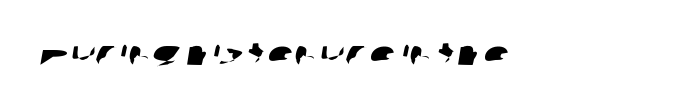
The image shows 34 px wide sans-serif type; set normal letter spacing, not underlined; low stroke contrast and a medium x-height.
